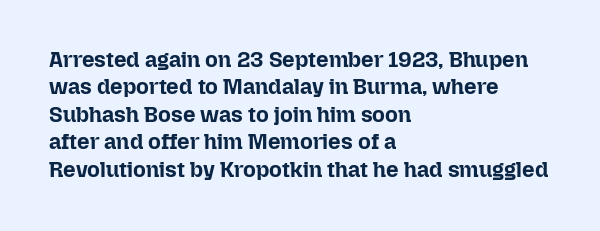
{"italic": "no", "bold": "yes", "underline": "no", "align": "left", "line_spacing": "normal", "line_spacing_ratio": 1.25, "letter_spacing": "normal", "letter_spacing_em": 0.0, "glyph_px": 22}
